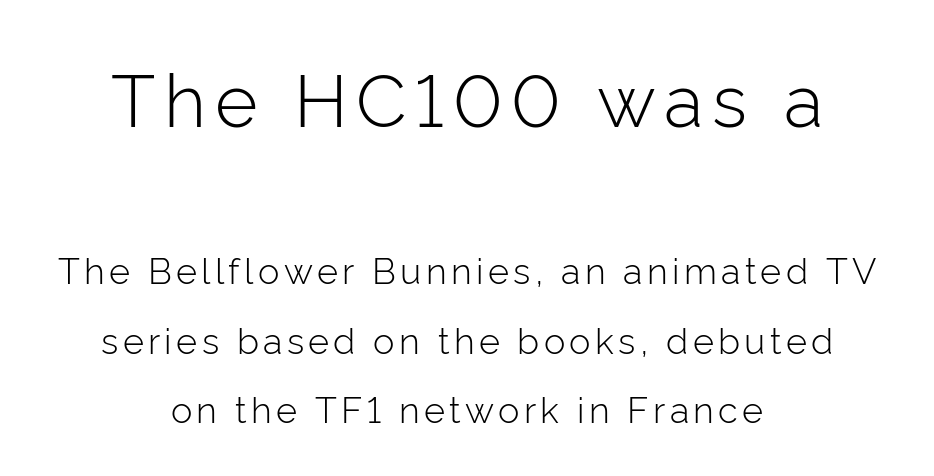
Q: Is the text bold? A: No.
Q: Is the text italic (slanted)? A: No, it is upright.
Q: Is the typeface a serif or a sans-serif typeface? A: Sans-serif.
Q: Is the text underlined? A: No.
Q: How is the paragraph aligned? A: Centered.
Q: Is the spacing between lines tight, normal or loose? A: Loose.
Q: Which block of text is set in a larger size, the first (top) or the second (bottom)? A: The first (top) one.
Q: Width (condensed, normal, or wide)? A: Normal.
Q: Stroke contrast? A: Low.
Q: x-height? A: Medium.
Q: Monospaced? A: No.
